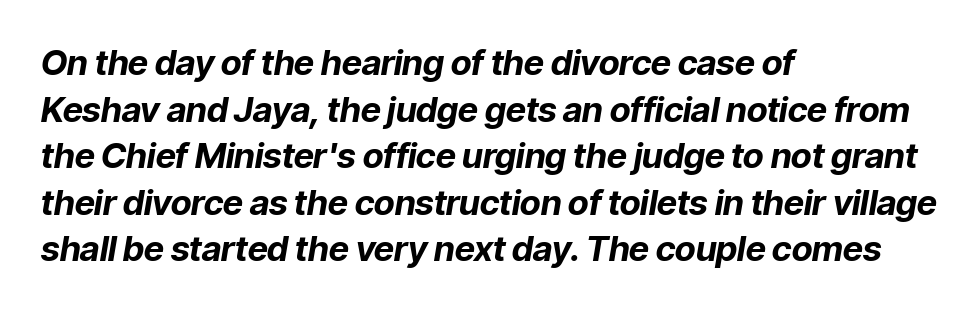
Note the varied advance widths — an 'i' is clearly narrower than an 'm'. The vertical gap from one line to the next is medium. Nobody drew a line under any word here. These lines were composed using italics.
